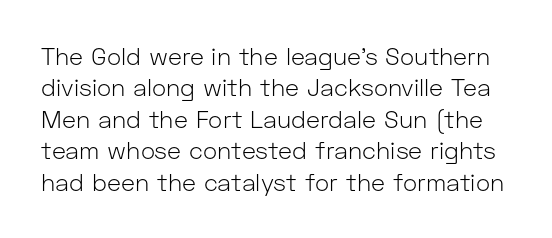
The image shows 24 px text type, upright; set normal line spacing (1.31x), normal letter spacing, not underlined.
